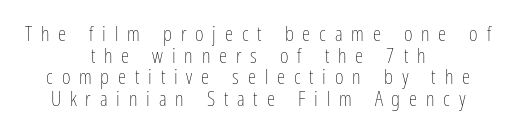
The image shows 21 px text type, upright; set centered, tight line spacing (1.03x), unusually wide letter spacing (+0.42 em), not underlined.
